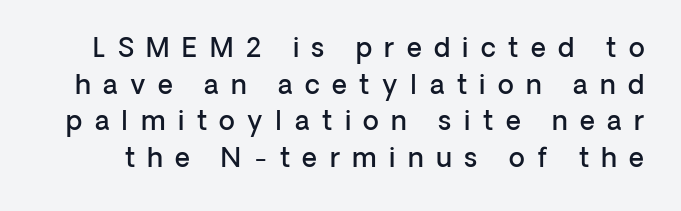
{"italic": "no", "bold": "semi", "underline": "no", "line_spacing": "normal", "line_spacing_ratio": 1.41, "letter_spacing": "wide", "letter_spacing_em": 0.48, "glyph_px": 26}
